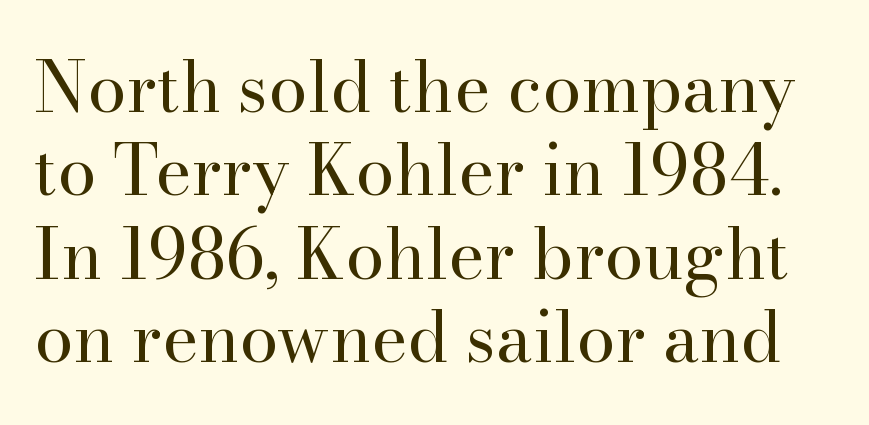
The image shows 69 px regular-weight serif type, upright; set line spacing 1.21x, normal letter spacing, not underlined; high stroke contrast and a small x-height.
